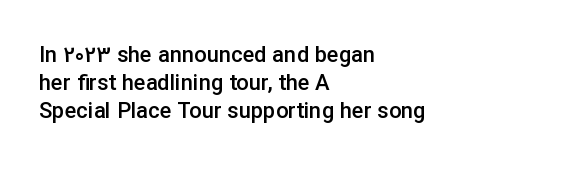
{"italic": "no", "bold": "semi", "underline": "no", "align": "left", "line_spacing": "normal", "line_spacing_ratio": 1.28, "letter_spacing": "normal", "letter_spacing_em": 0.0, "glyph_px": 22}
